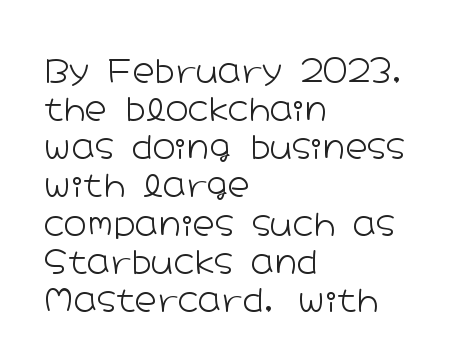
Q: Is the text bold? A: No.
Q: Is the text italic (slanted)? A: No, it is upright.
Q: Is the typeface a serif or a sans-serif typeface? A: Sans-serif.
Q: Is the text underlined? A: No.
Q: How is the paragraph aligned? A: Left-aligned.
Q: Is the spacing between letters normal or unusually wide? A: Normal.
Q: Width (condensed, normal, or wide)? A: Wide.
Q: Stroke contrast? A: Low.
Q: x-height? A: Medium.
Q: Monospaced? A: No.
